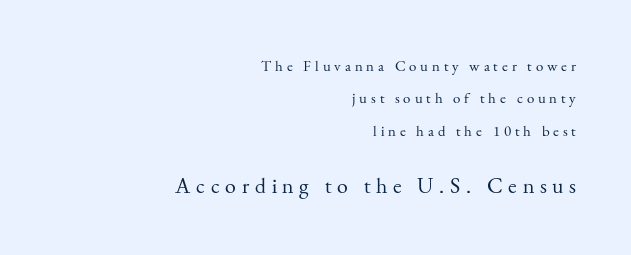
{"italic": "no", "bold": "no", "underline": "no", "align": "right", "line_spacing": "loose", "line_spacing_ratio": 2.16, "letter_spacing": "wide", "letter_spacing_em": 0.26, "larger_block": "second", "size_ratio": 1.47, "glyph_px": 22}
